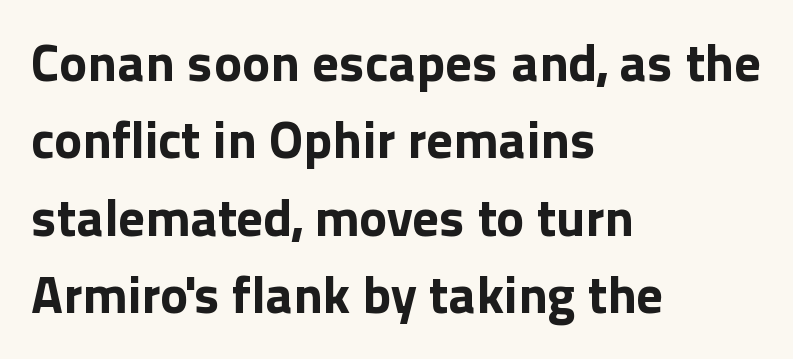
This sample has the flowing, uneven cadence of proportional lettering. Compared with an ordinary text face, these strokes are far heavier — a full bold. All the whitespace from short lines collects on the right. You could call the tracking neutral — neither tight nor loose. Nope, no serifs anywhere on these letters. This sample keeps an unexceptional amount of space between lines.
